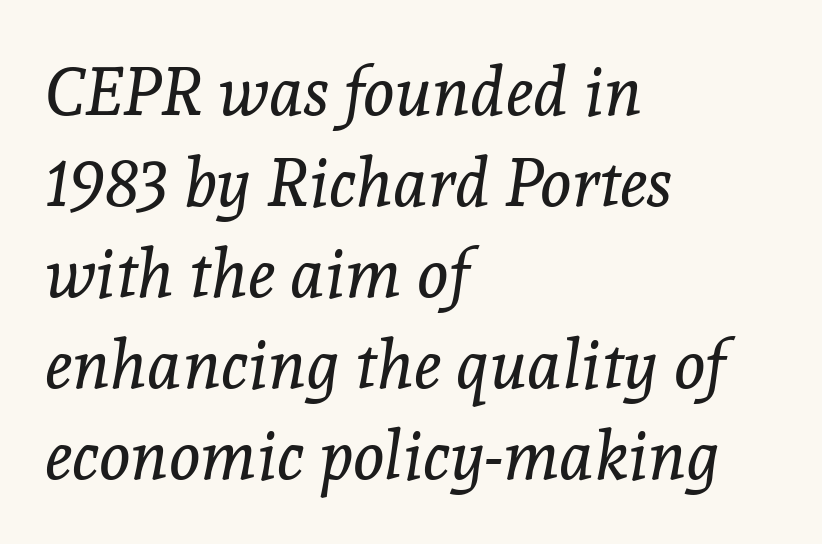
The image shows 67 px regular-weight serif type, italic (leaning right); set left-aligned, normal line spacing (1.36x), normal letter spacing, not underlined; a medium x-height.
